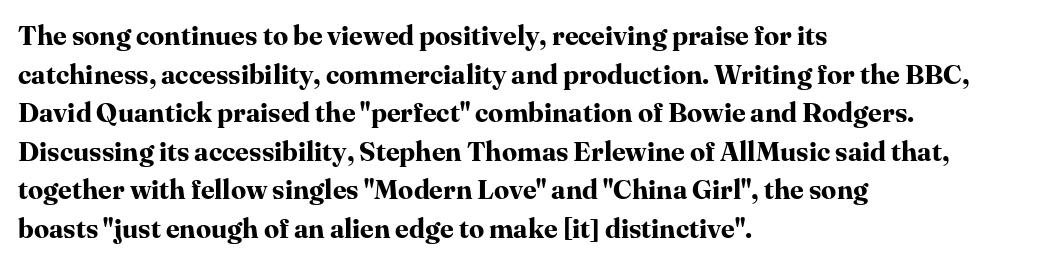
The image shows 27 px bold type, upright; set left-aligned, normal line spacing (1.43x), normal letter spacing, not underlined.
